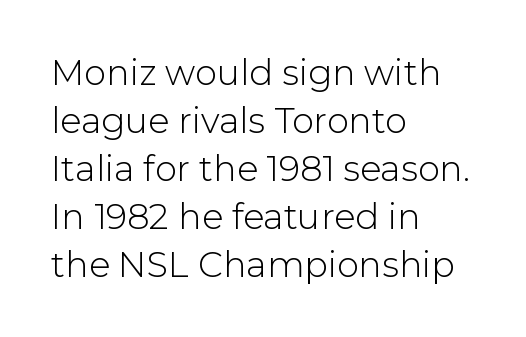
Q: Is the text bold? A: No.
Q: Is the text italic (slanted)? A: No, it is upright.
Q: Is the typeface a serif or a sans-serif typeface? A: Sans-serif.
Q: Is the text underlined? A: No.
Q: How is the paragraph aligned? A: Left-aligned.
Q: Is the spacing between letters normal or unusually wide? A: Normal.
Q: Is the spacing between lines tight, normal or loose? A: Normal.
Q: Width (condensed, normal, or wide)? A: Normal.
Q: Stroke contrast? A: Low.
Q: x-height? A: Medium.
Q: Monospaced? A: No.
